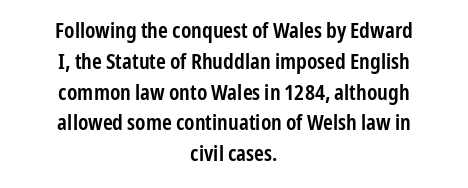
{"italic": "no", "bold": "semi", "underline": "no", "align": "center", "line_spacing": "normal", "line_spacing_ratio": 1.4, "letter_spacing": "normal", "letter_spacing_em": 0.0, "glyph_px": 22}
